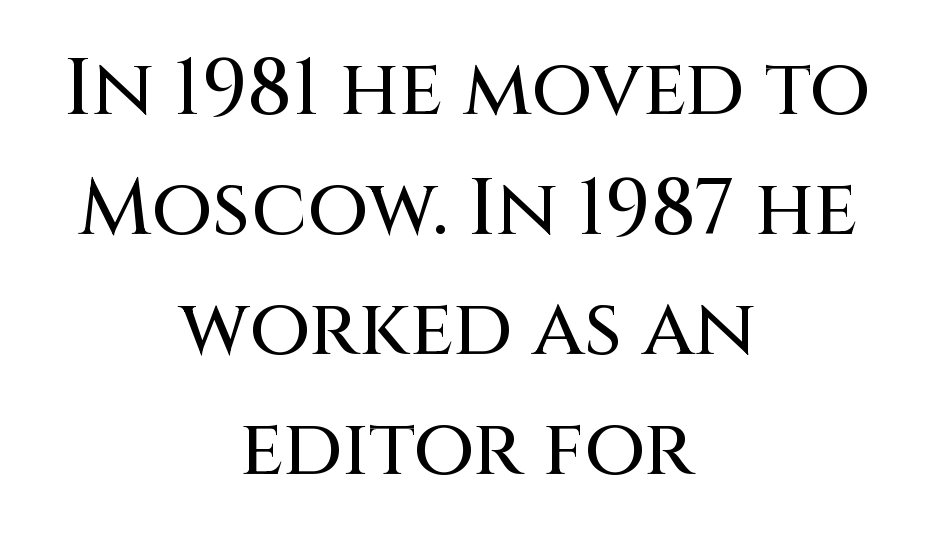
Q: Is the text italic (slanted)? A: No, it is upright.
Q: Is the typeface a serif or a sans-serif typeface? A: Sans-serif.
Q: Is the text underlined? A: No.
Q: How is the paragraph aligned? A: Centered.
Q: Is the spacing between letters normal or unusually wide? A: Normal.
Q: Is the spacing between lines tight, normal or loose? A: Normal.
Q: Width (condensed, normal, or wide)? A: Normal.
Q: Stroke contrast? A: Medium.
Q: x-height? A: Large.
Q: Monospaced? A: No.
